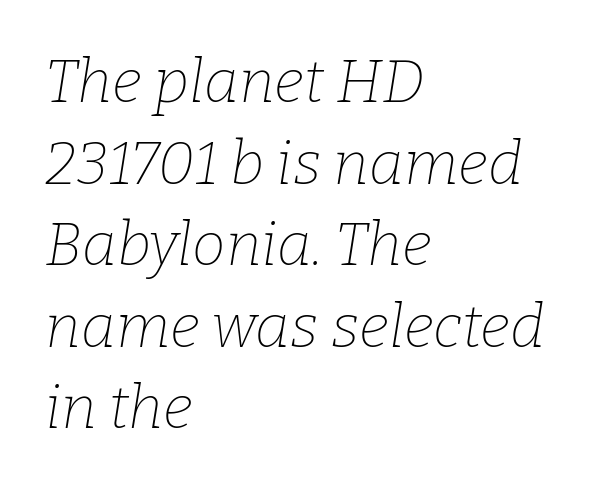
The image shows 60 px thin serif type, italic (leaning right); set left-aligned, normal line spacing (1.36x), normal letter spacing, not underlined; low stroke contrast and a medium x-height.
